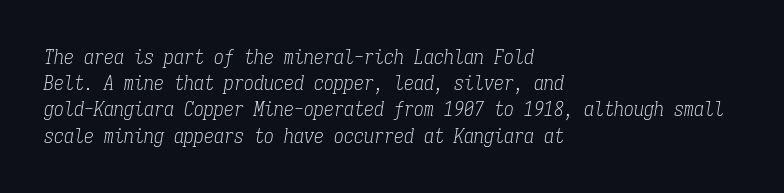
Q: Is the text bold? A: No.
Q: Is the text italic (slanted)? A: Yes, it leans right by about 9 degrees.
Q: Is the text underlined? A: No.
Q: How is the paragraph aligned? A: Left-aligned.
Q: Is the spacing between letters normal or unusually wide? A: Normal.
Q: Is the spacing between lines tight, normal or loose? A: Normal.
